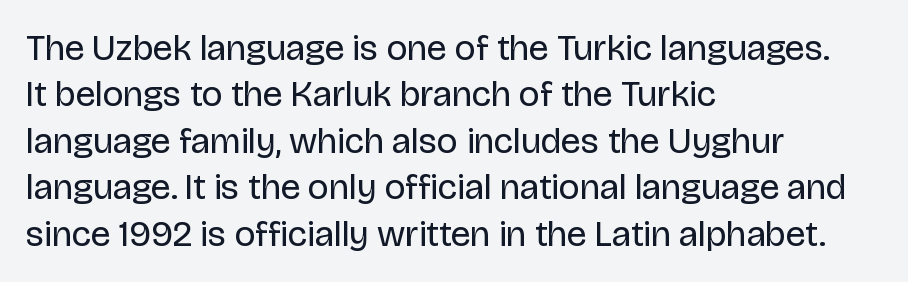
The image shows 36 px regular-weight sans-serif type, upright; set left-aligned, normal line spacing (1.29x), normal letter spacing, not underlined; low stroke contrast and a large x-height.
